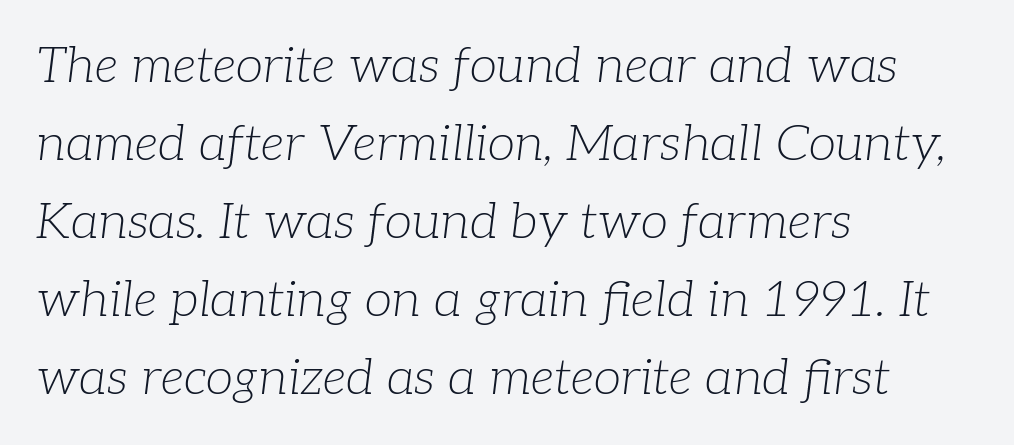
One-word summary of the alignment: left. The type is set solid horizontally, with unmodified tracking. Bare-footed words on every line. If you drew a line through each stem, it would be angled. The designer went with a serif here, giving each stem small feet. Summary of weight: not heavy and not bold.
